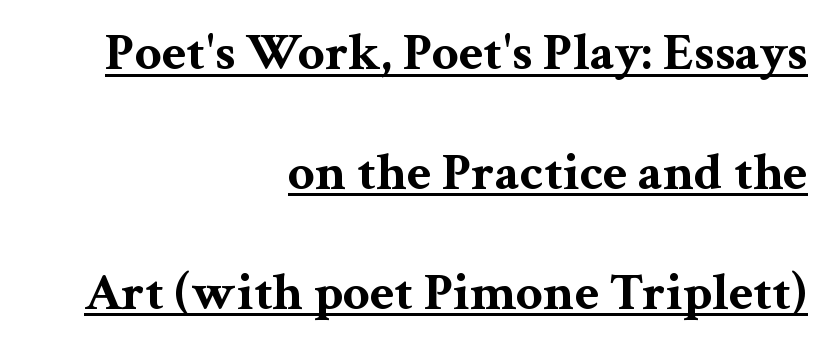
{"serif": "yes", "italic": "no", "bold": "yes", "weight": "bold", "width": "wide", "stroke_contrast": "medium", "x_height": "medium", "monospaced": "no", "underline": "yes", "align": "right", "line_spacing": "loose", "line_spacing_ratio": 2.26, "letter_spacing": "normal", "letter_spacing_em": 0.0, "glyph_px": 53}
